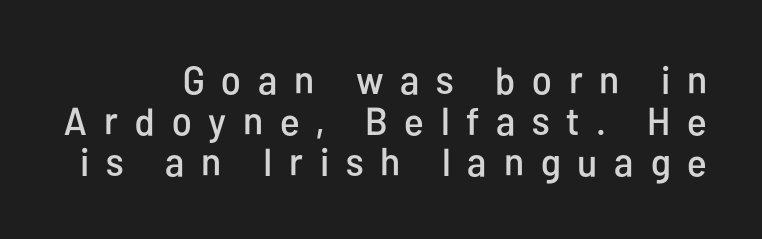
The image shows 39 px condensed sans-serif type, upright; set right-aligned, tight line spacing (1.05x), unusually wide letter spacing (+0.43 em), not underlined; low stroke contrast and a medium x-height.
